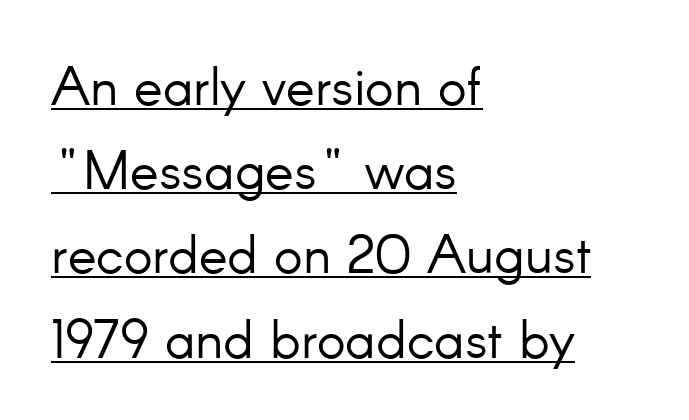
A light-to-regular cut is what we see here. These lines sit exactly where default settings would place them. In terms of posture, this sample is upright. You can see a thin bar hugging the bottom of the glyphs. The passage is arranged the way most books set body copy — flush left.
